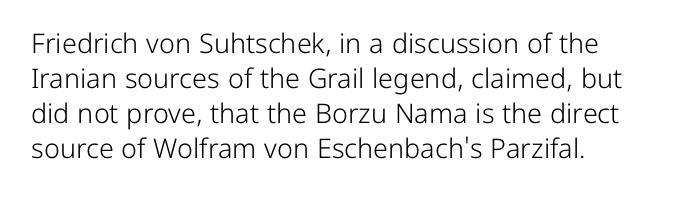
The image shows 27 px text type, upright; set normal line spacing (1.3x), normal letter spacing, not underlined.
